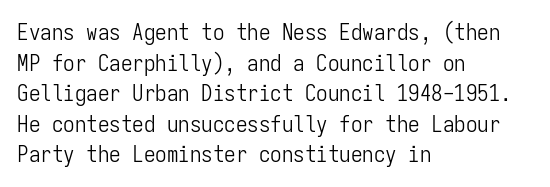
The image shows 23 px text type, upright; set left-aligned, normal line spacing (1.33x), normal letter spacing, not underlined.
